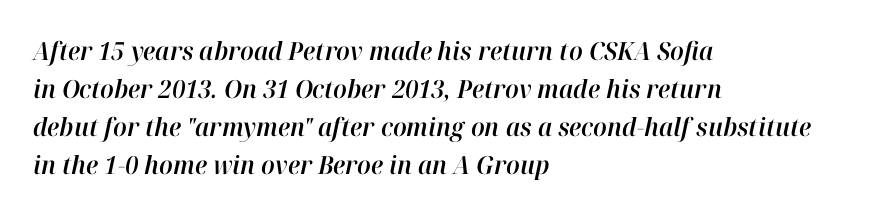
{"italic": "yes", "lean": "right", "slant_degrees": 12, "underline": "no", "align": "left", "line_spacing": "normal", "line_spacing_ratio": 1.52, "letter_spacing": "normal", "letter_spacing_em": 0.0, "glyph_px": 25}
